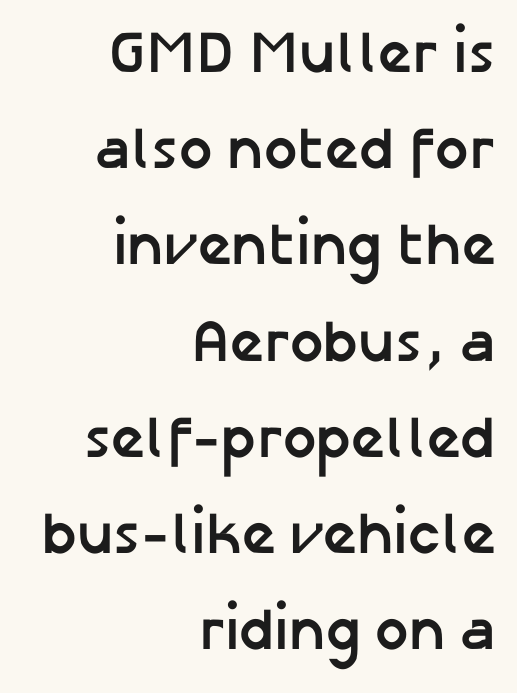
Q: Is the text bold? A: Yes.
Q: Is the text italic (slanted)? A: No, it is upright.
Q: Is the typeface a serif or a sans-serif typeface? A: Sans-serif.
Q: Is the text underlined? A: No.
Q: How is the paragraph aligned? A: Right-aligned.
Q: Is the spacing between letters normal or unusually wide? A: Normal.
Q: Is the spacing between lines tight, normal or loose? A: Normal.
Q: Width (condensed, normal, or wide)? A: Normal.
Q: Stroke contrast? A: Low.
Q: x-height? A: Medium.
Q: Monospaced? A: No.
